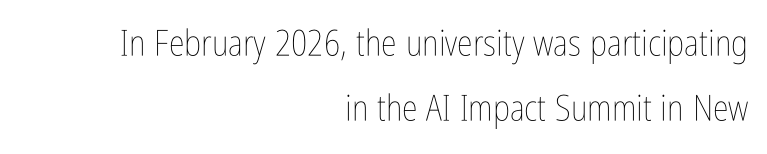
The rendering anchors every line to the right-hand side. This is roman type, the default non-slanted kind. Weight: regular or lighter. No extra tracking has been applied to these lines.
